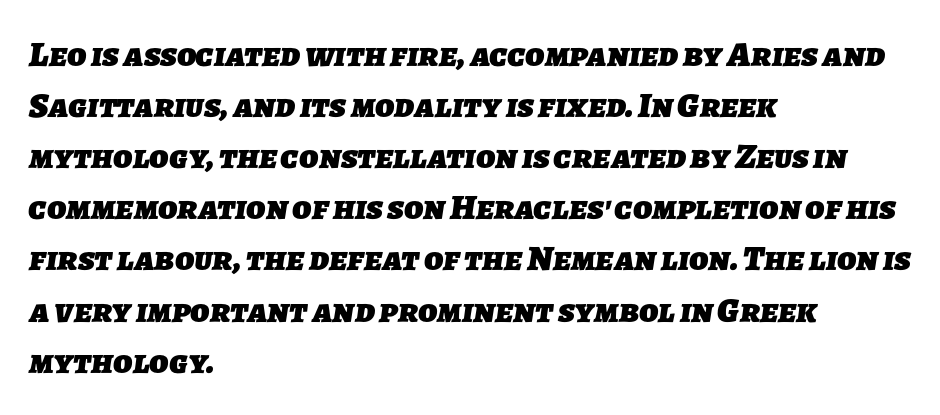
Q: Is the text bold? A: Yes.
Q: Is the typeface a serif or a sans-serif typeface? A: Sans-serif.
Q: Is the text underlined? A: No.
Q: How is the paragraph aligned? A: Left-aligned.
Q: Is the spacing between letters normal or unusually wide? A: Normal.
Q: Is the spacing between lines tight, normal or loose? A: Normal.
Q: Width (condensed, normal, or wide)? A: Normal.
Q: Stroke contrast? A: Low.
Q: x-height? A: Medium.
Q: Monospaced? A: No.
